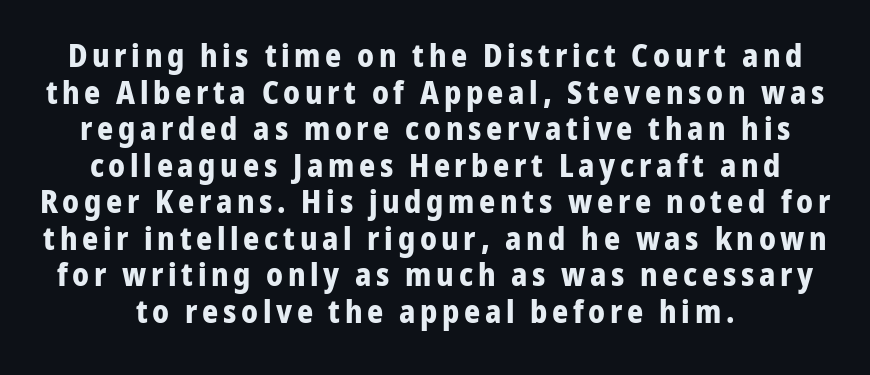
The image shows 31 px bold sans-serif type, upright; set line spacing 1.18x, not underlined; low stroke contrast and a medium x-height.
